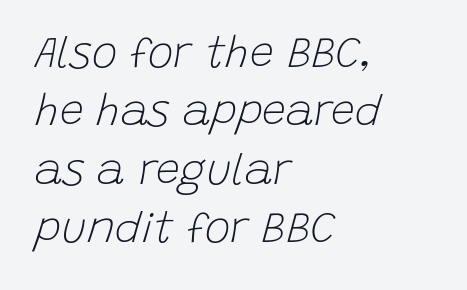
{"italic": "yes", "lean": "right", "slant_degrees": 15, "bold": "no", "weight": "light", "width": "normal", "stroke_contrast": "low", "x_height": "large", "monospaced": "no", "underline": "no", "align": "left", "line_spacing": "normal", "line_spacing_ratio": 1.36, "letter_spacing": "normal", "letter_spacing_em": 0.0, "glyph_px": 43}
